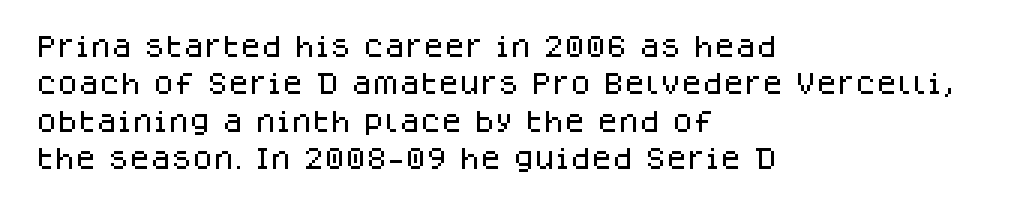
Q: Is the text italic (slanted)? A: No, it is upright.
Q: Is the text underlined? A: No.
Q: How is the paragraph aligned? A: Left-aligned.
Q: Is the spacing between letters normal or unusually wide? A: Normal.
Q: Is the spacing between lines tight, normal or loose? A: Normal.
